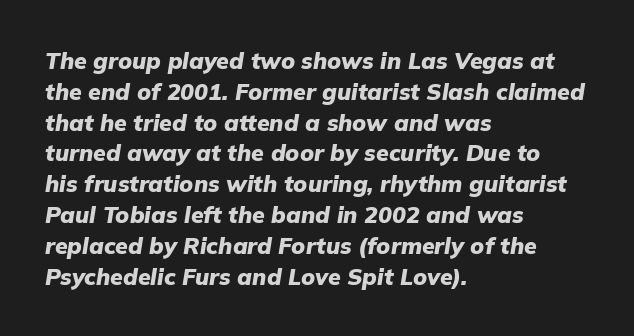
The strip under each line holds only bare page. Successive baselines arrive at the customary interval. The glyphs have the mass of a bold cut. The type is set solid horizontally, with unmodified tracking. Rendered with sloped, italic letterforms.
